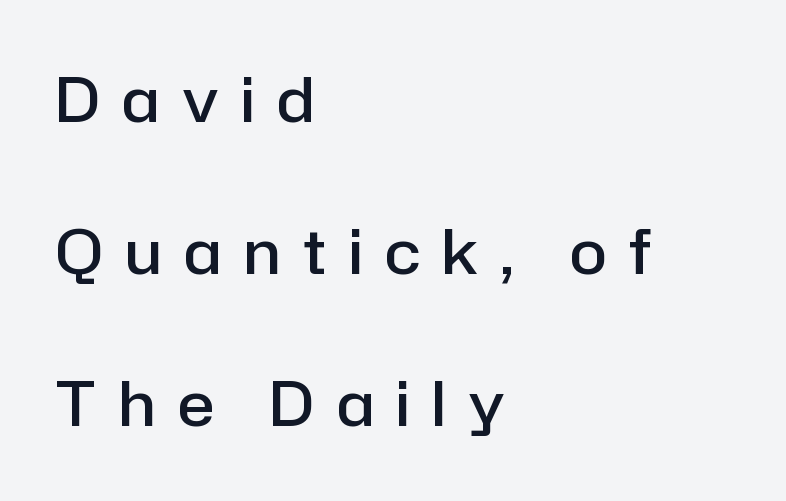
{"serif": "no", "italic": "no", "bold": "semi", "weight": "semibold", "width": "normal", "stroke_contrast": "low", "x_height": "medium", "monospaced": "no", "underline": "no", "align": "left", "line_spacing": "loose", "line_spacing_ratio": 2.49, "letter_spacing": "wide", "letter_spacing_em": 0.37, "glyph_px": 61}
